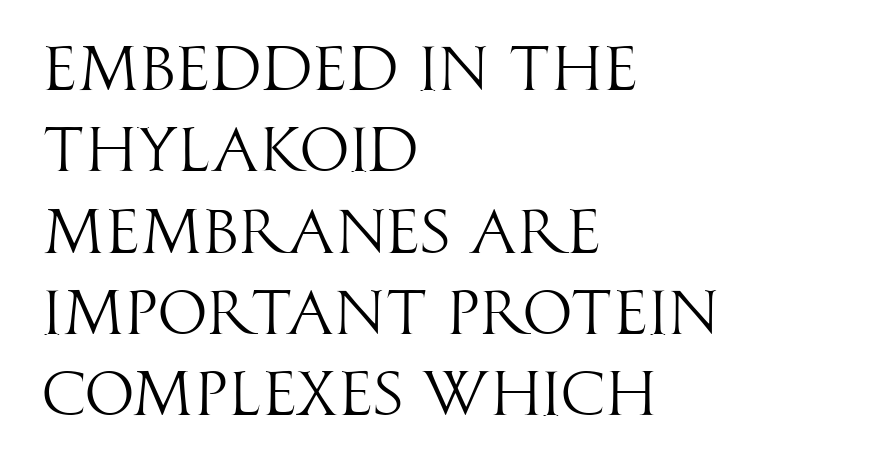
The image shows 63 px light, condensed sans-serif type, upright; set left-aligned, normal line spacing (1.29x), normal letter spacing, not underlined; high stroke contrast and a large x-height.
